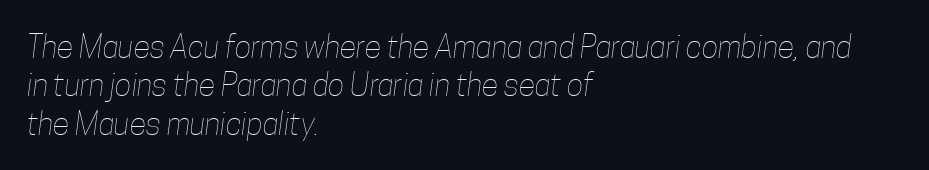
{"bold": "no", "weight": "thin", "width": "condensed", "stroke_contrast": "low", "x_height": "medium", "monospaced": "no", "underline": "no", "align": "left", "line_spacing_ratio": 1.24, "letter_spacing": "normal", "letter_spacing_em": 0.0, "glyph_px": 31}
